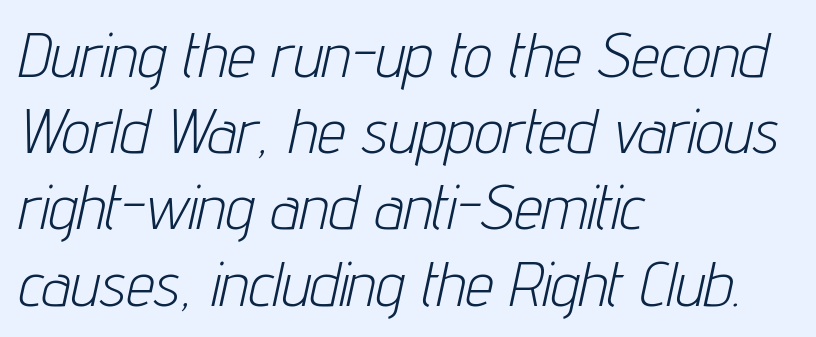
Q: Is the text bold? A: No.
Q: Is the text italic (slanted)? A: Yes, it leans right by about 12 degrees.
Q: Is the text underlined? A: No.
Q: How is the paragraph aligned? A: Left-aligned.
Q: Is the spacing between letters normal or unusually wide? A: Normal.
Q: Width (condensed, normal, or wide)? A: Condensed.
Q: Stroke contrast? A: Low.
Q: x-height? A: Medium.
Q: Monospaced? A: No.
